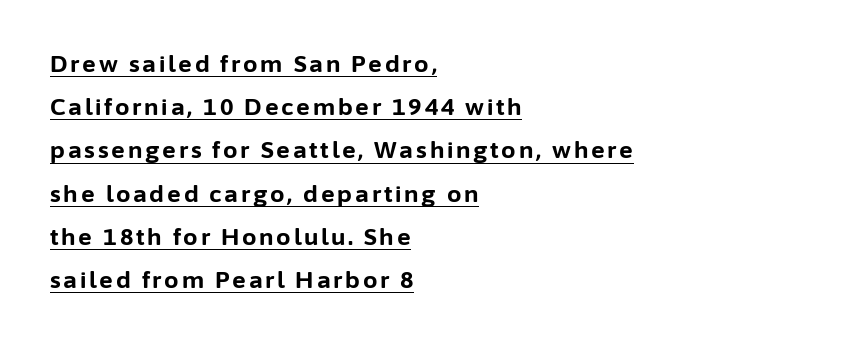
{"italic": "no", "bold": "yes", "underline": "yes", "align": "left", "line_spacing_ratio": 1.88, "glyph_px": 23}
